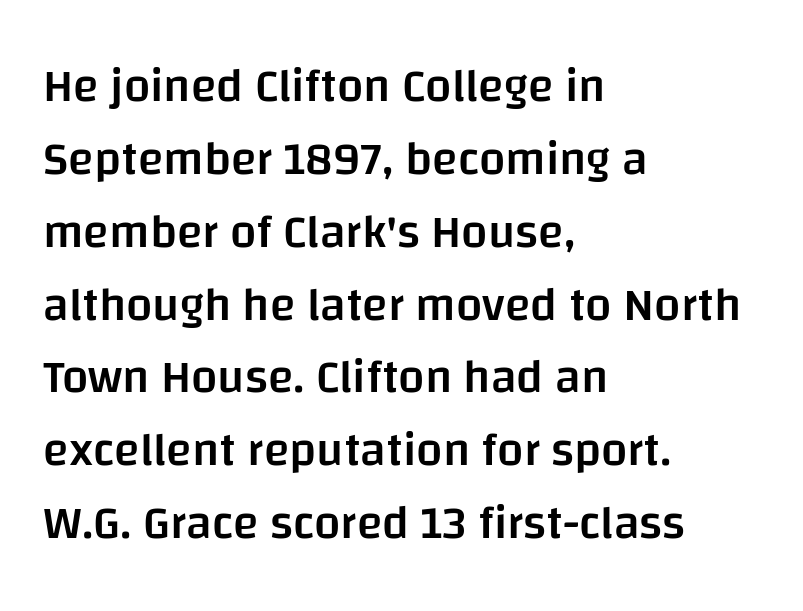
If you drew a ruler down the left edge, every line would touch it. Descender tails drop into unmarked territory. Ordinary non-slanted type is in use. Moderately thickened strokes mark this as semibold type. These lines are rendered in a variable-pitch font.
